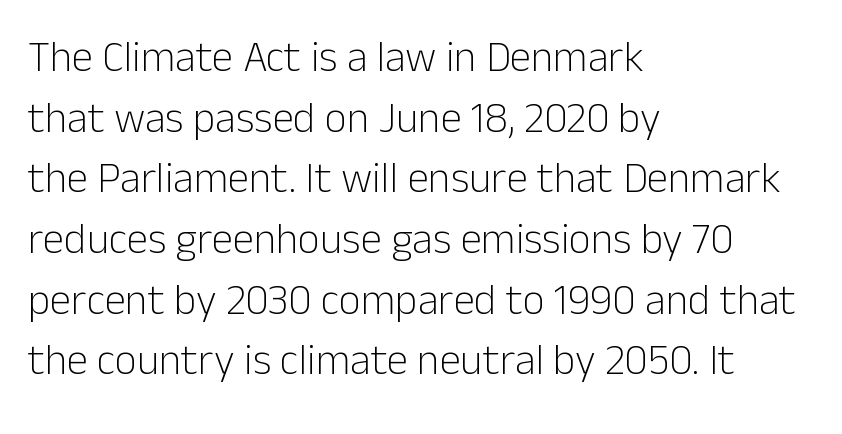
{"serif": "no", "italic": "no", "bold": "no", "weight": "light", "width": "normal", "stroke_contrast": "low", "x_height": "medium", "monospaced": "no", "underline": "no", "align": "left", "line_spacing": "normal", "line_spacing_ratio": 1.41, "letter_spacing": "normal", "letter_spacing_em": 0.0, "glyph_px": 43}
